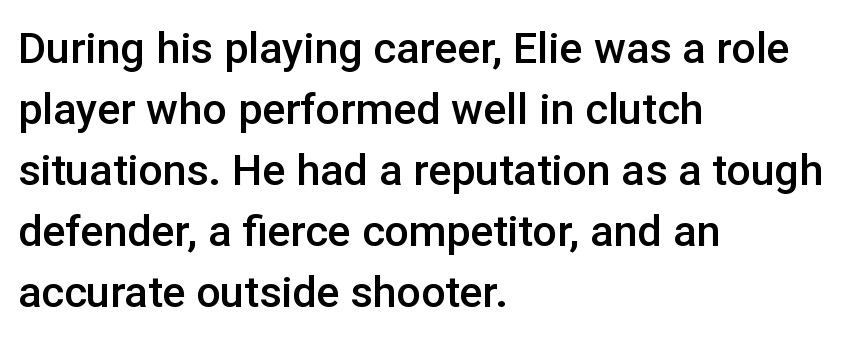
{"serif": "no", "italic": "no", "bold": "semi", "weight": "semibold", "width": "normal", "stroke_contrast": "low", "x_height": "medium", "monospaced": "no", "underline": "no", "align": "left", "line_spacing": "normal", "line_spacing_ratio": 1.42, "letter_spacing": "normal", "letter_spacing_em": 0.0, "glyph_px": 43}
